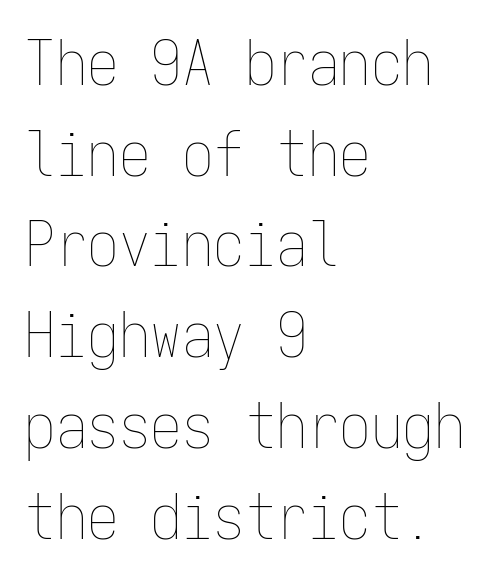
Unlike italic type, these characters show no tilt at all. The characters are drawn with everyday or finer stroke widths. Notice how descenders clear the ascenders below comfortably — that's standard leading. The space directly below the letters is spotless. The paragraph has a hard left edge and a soft right edge. Spacing verdict: monospaced, one width for all characters.
